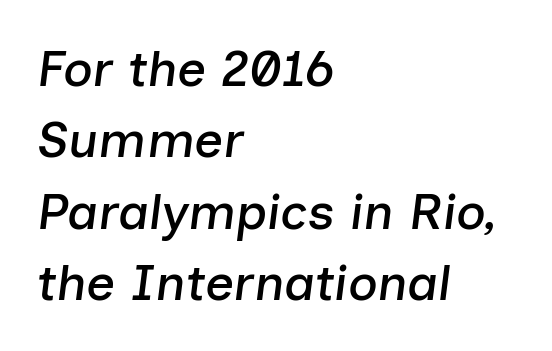
Q: Is the text italic (slanted)? A: Yes, it leans right by about 7 degrees.
Q: Is the text underlined? A: No.
Q: How is the paragraph aligned? A: Left-aligned.
Q: Is the spacing between letters normal or unusually wide? A: Normal.
Q: Is the spacing between lines tight, normal or loose? A: Normal.
Q: Width (condensed, normal, or wide)? A: Normal.
Q: Stroke contrast? A: Low.
Q: x-height? A: Medium.
Q: Monospaced? A: No.
